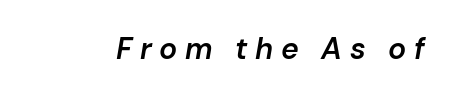
Q: Is the text bold? A: Semi-bold.
Q: Is the text italic (slanted)? A: Yes, it leans right by about 10 degrees.
Q: Is the text underlined? A: No.
Q: Is the spacing between letters normal or unusually wide? A: Unusually wide.
Q: Width (condensed, normal, or wide)? A: Normal.
Q: Stroke contrast? A: Low.
Q: x-height? A: Medium.
Q: Monospaced? A: No.
